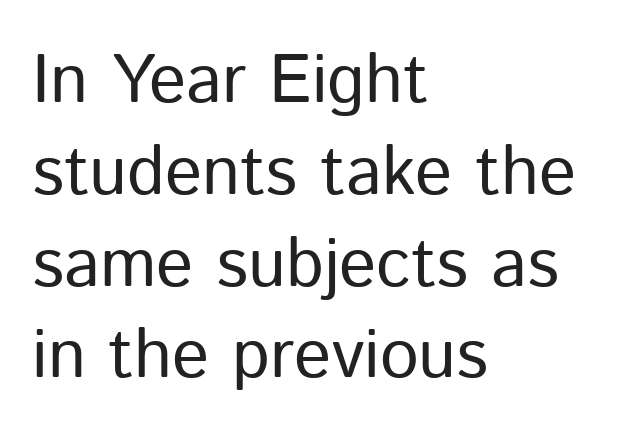
Spacing verdict: proportional, widths tailored to each character. Style check: upright. Evenly set lines give the paragraph a standard silhouette. Nobody drew a line under any word here. The characters display no serif detailing; their extremities are plain. Tracking value appears to be zero — textbook default spacing.
